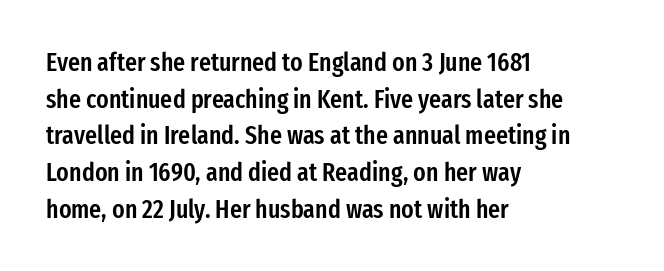
{"italic": "no", "bold": "semi", "underline": "no", "align": "left", "line_spacing": "normal", "line_spacing_ratio": 1.41, "letter_spacing": "normal", "letter_spacing_em": 0.0, "glyph_px": 26}
